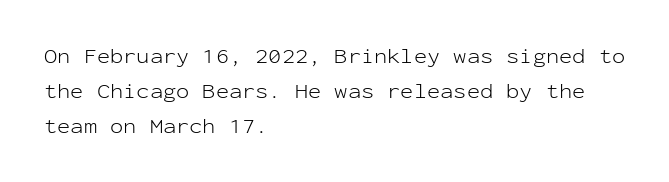
{"italic": "no", "bold": "no", "underline": "no", "align": "left", "line_spacing": "normal", "line_spacing_ratio": 1.59, "letter_spacing": "normal", "letter_spacing_em": 0.0, "glyph_px": 22}
